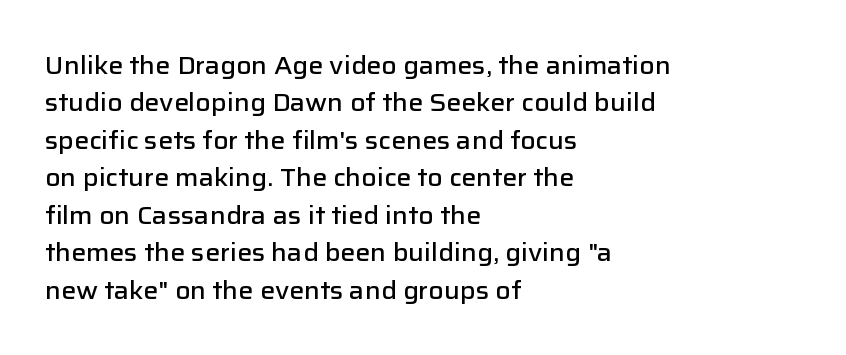
Q: Is the text bold? A: Semi-bold.
Q: Is the text italic (slanted)? A: No, it is upright.
Q: Is the text underlined? A: No.
Q: How is the paragraph aligned? A: Left-aligned.
Q: Is the spacing between letters normal or unusually wide? A: Normal.
Q: Is the spacing between lines tight, normal or loose? A: Normal.
